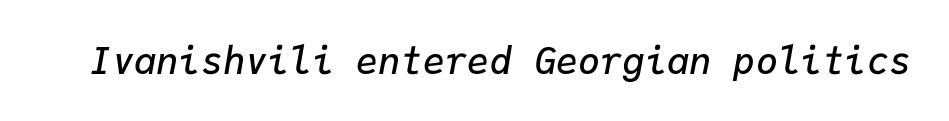
This rendering features lettering with no underline. Is this a fixed-width face? Yes — each glyph sits in an identical cell. The tracking reads as untouched default to a designer's eye. You can tell it's italic because the verticals aren't actually vertical. Every letter is mildly thick-stroked: semibold rather than bold.
